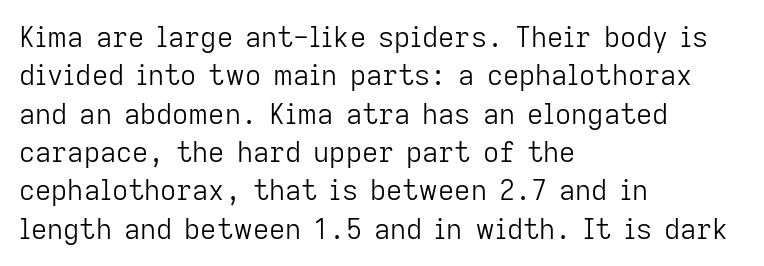
{"serif": "no", "italic": "no", "bold": "no", "weight": "light", "width": "normal", "stroke_contrast": "low", "x_height": "medium", "monospaced": "no", "underline": "no", "align": "left", "line_spacing": "normal", "line_spacing_ratio": 1.37, "letter_spacing": "normal", "letter_spacing_em": 0.0, "glyph_px": 28}
